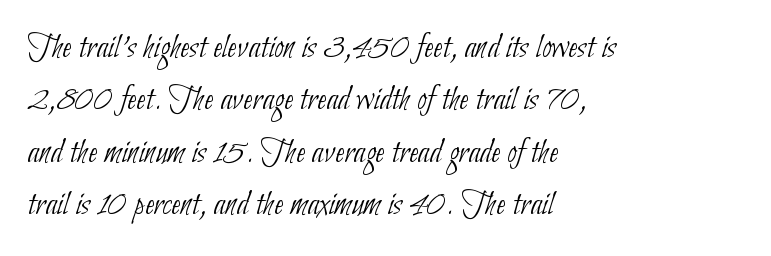
The face used here is proportionally spaced, like ordinary book or web type. Compared with a centered layout, this one pins lines to the left instead. Stroke mass is kept to a normal reading level or below. Glyph-to-glyph distance matches everyday printed text. The passage shown is typeset with a sans-serif family.
